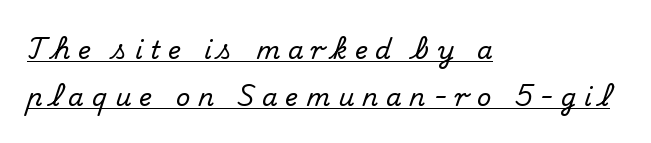
Q: Is the text italic (slanted)? A: Yes.
Q: Is the text underlined? A: Yes.
Q: How is the paragraph aligned? A: Left-aligned.
Q: Is the spacing between letters normal or unusually wide? A: Unusually wide.
